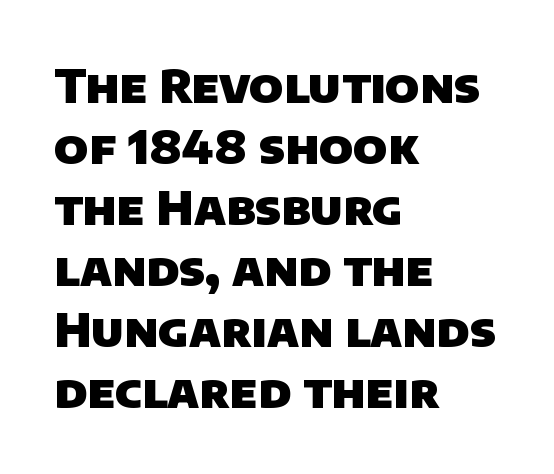
Notice how the passage keeps a crisp vertical edge on the left only. Glance below the letters and you will spot only blank space. Emphasis by weight is at full strength: bold. The letterforms sit shoulder to shoulder at normal distance. Character widths vary here, with narrow letters taking less room than wide ones.
